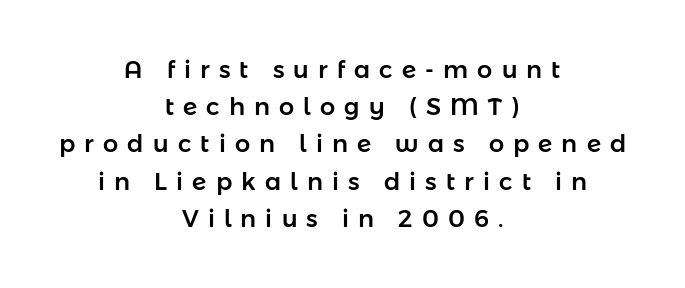
Substantial extra tracking has been applied to these lines. This sample uses an upright cut, with every glyph sitting square on the baseline. In CSS terms this would be text-align: center. No word sits above an underline. Quick note: interline space is typical.
